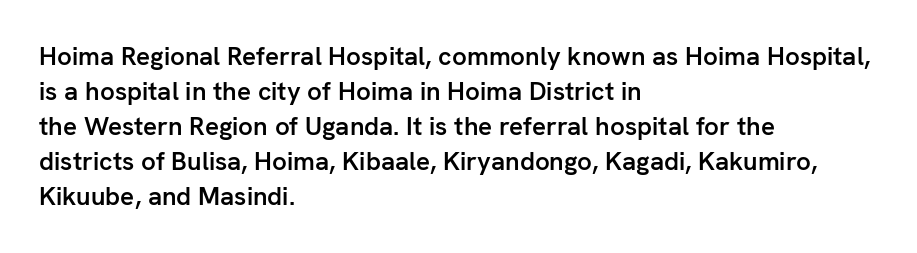
The image shows 26 px text type, upright; set left-aligned, normal line spacing (1.35x), normal letter spacing, not underlined.
